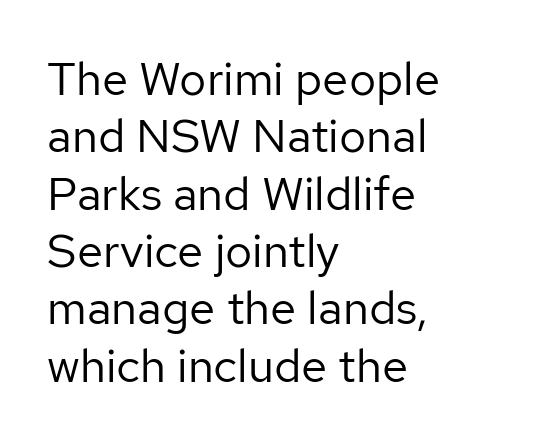
{"serif": "no", "italic": "no", "bold": "no", "weight": "regular", "width": "normal", "stroke_contrast": "low", "x_height": "medium", "monospaced": "no", "underline": "no", "align": "left", "line_spacing_ratio": 1.22, "letter_spacing": "normal", "letter_spacing_em": 0.0, "glyph_px": 47}
